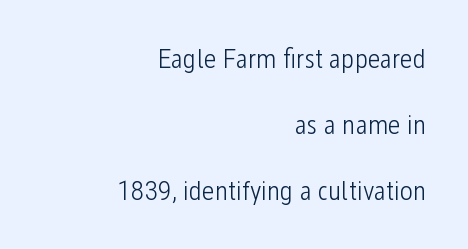
Q: Is the text bold? A: No.
Q: Is the text italic (slanted)? A: No, it is upright.
Q: Is the typeface a serif or a sans-serif typeface? A: Sans-serif.
Q: Is the text underlined? A: No.
Q: How is the paragraph aligned? A: Right-aligned.
Q: Is the spacing between letters normal or unusually wide? A: Normal.
Q: Is the spacing between lines tight, normal or loose? A: Loose.
Q: Width (condensed, normal, or wide)? A: Condensed.
Q: Stroke contrast? A: Low.
Q: x-height? A: Medium.
Q: Monospaced? A: No.
